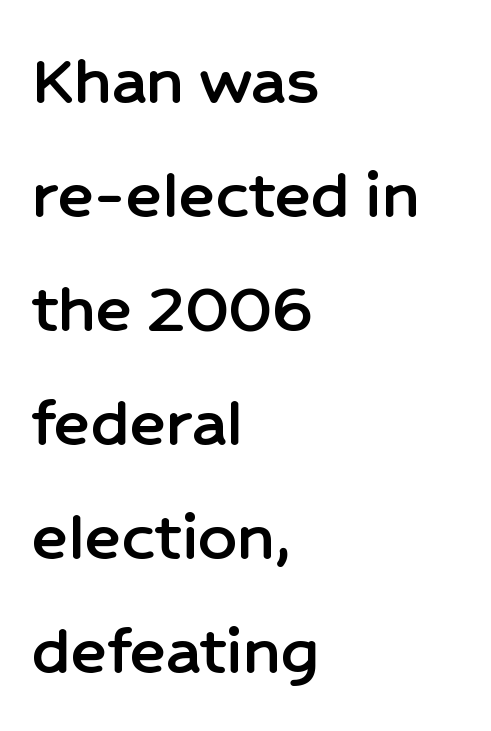
Q: Is the text italic (slanted)? A: No, it is upright.
Q: Is the typeface a serif or a sans-serif typeface? A: Sans-serif.
Q: Is the text underlined? A: No.
Q: How is the paragraph aligned? A: Left-aligned.
Q: Is the spacing between letters normal or unusually wide? A: Normal.
Q: Is the spacing between lines tight, normal or loose? A: Normal.
Q: Width (condensed, normal, or wide)? A: Normal.
Q: Stroke contrast? A: Low.
Q: x-height? A: Medium.
Q: Monospaced? A: No.
